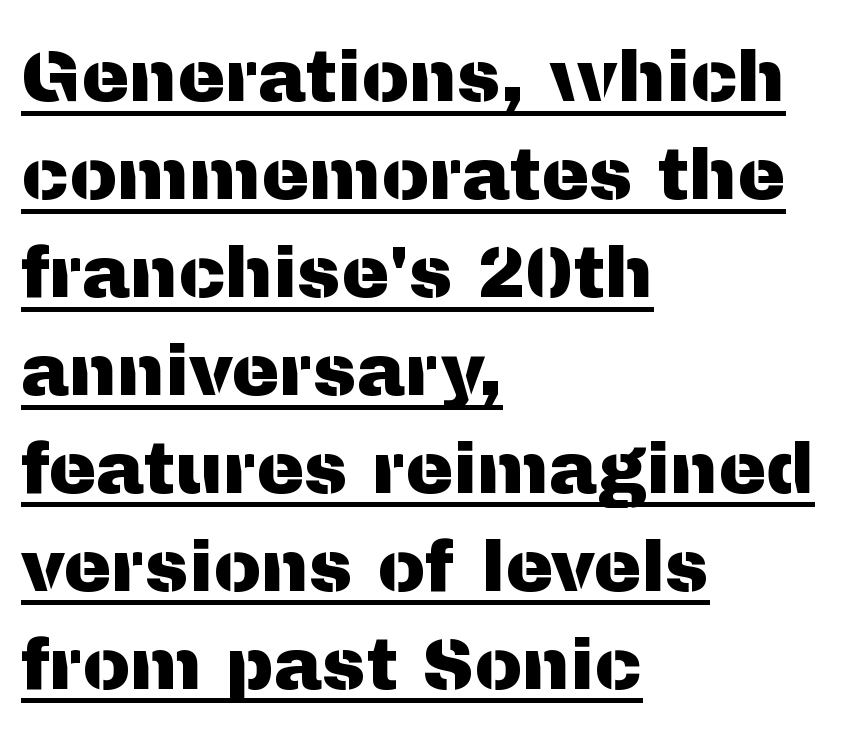
The rendering keeps characters at their native spacing. Quick note: not italic, upright. Does the leading feel generous? No, just average. A classic flush-left, rag-right setting is used for this passage.
